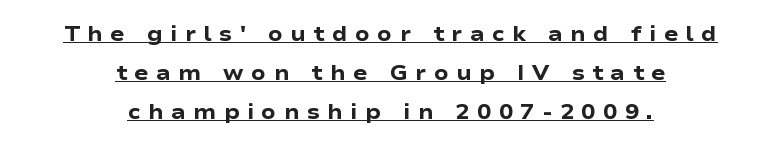
{"italic": "no", "bold": "yes", "underline": "yes", "align": "center", "line_spacing_ratio": 1.86, "letter_spacing": "wide", "letter_spacing_em": 0.36, "glyph_px": 21}
